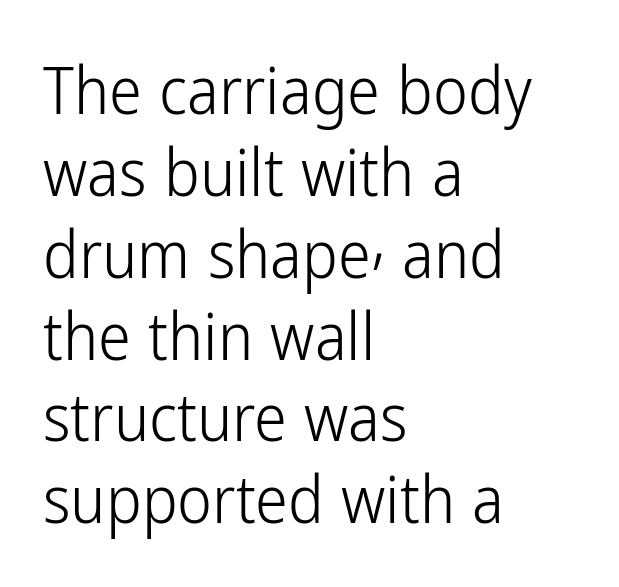
This rendering uses left alignment, leaving the right contour irregular. The horizontal fit of the characters is conventional and even. The characters display no serif detailing; their extremities are plain. Caption: face not bold, strokes unweighted. The lettering holds an erect, upright posture throughout. The face used here is proportionally spaced, like ordinary book or web type.
